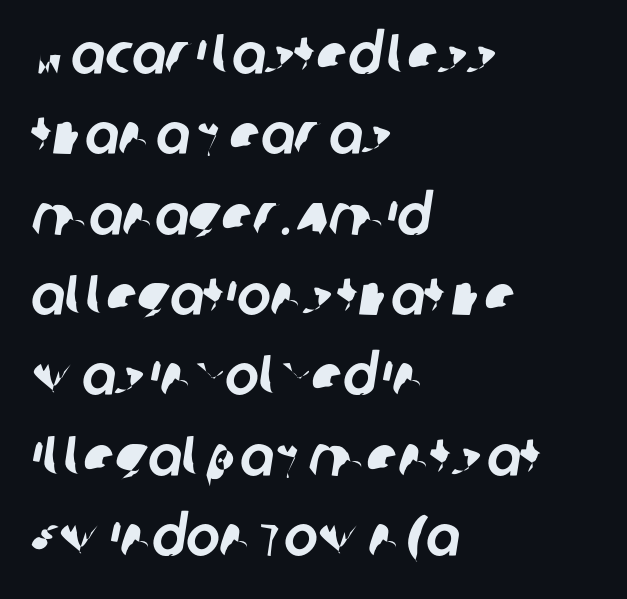
Q: Is the typeface a serif or a sans-serif typeface? A: Sans-serif.
Q: Is the text underlined? A: No.
Q: How is the paragraph aligned? A: Left-aligned.
Q: Is the spacing between letters normal or unusually wide? A: Normal.
Q: Is the spacing between lines tight, normal or loose? A: Normal.
Q: Width (condensed, normal, or wide)? A: Normal.
Q: Stroke contrast? A: Low.
Q: x-height? A: Large.
Q: Monospaced? A: No.
